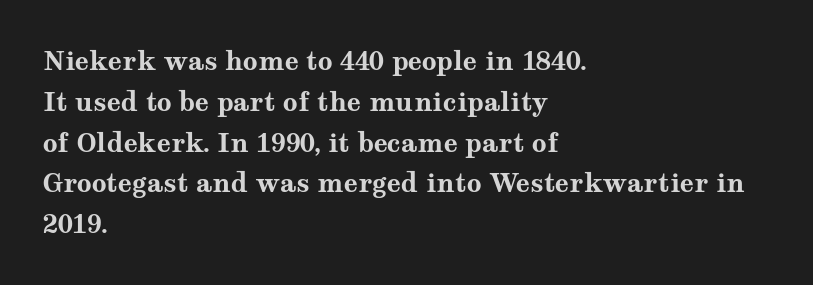
Q: Is the text bold? A: Yes.
Q: Is the text italic (slanted)? A: No, it is upright.
Q: Is the text underlined? A: No.
Q: How is the paragraph aligned? A: Left-aligned.
Q: Is the spacing between letters normal or unusually wide? A: Normal.
Q: Is the spacing between lines tight, normal or loose? A: Normal.
